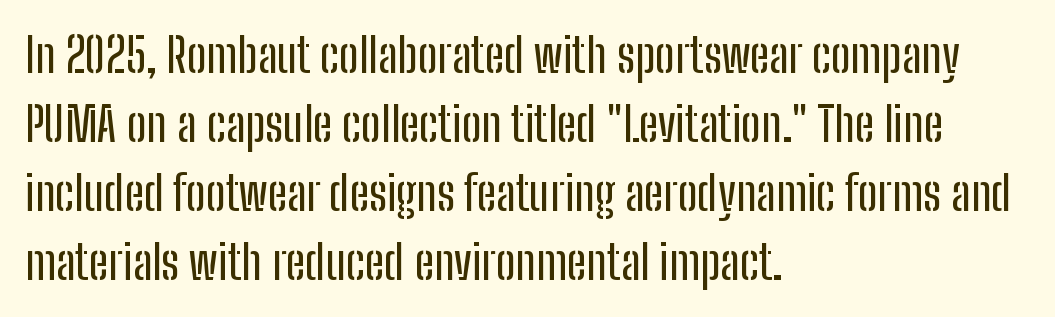
Q: Is the text italic (slanted)? A: No, it is upright.
Q: Is the typeface a serif or a sans-serif typeface? A: Sans-serif.
Q: Is the text underlined? A: No.
Q: How is the paragraph aligned? A: Left-aligned.
Q: Is the spacing between letters normal or unusually wide? A: Normal.
Q: Is the spacing between lines tight, normal or loose? A: Normal.
Q: Width (condensed, normal, or wide)? A: Condensed.
Q: Stroke contrast? A: Low.
Q: x-height? A: Medium.
Q: Monospaced? A: No.
